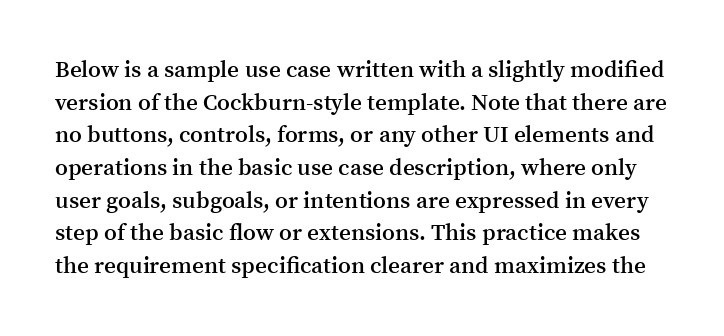
Q: Is the text bold? A: Semi-bold.
Q: Is the text italic (slanted)? A: No, it is upright.
Q: Is the text underlined? A: No.
Q: Is the spacing between letters normal or unusually wide? A: Normal.
Q: Is the spacing between lines tight, normal or loose? A: Normal.
